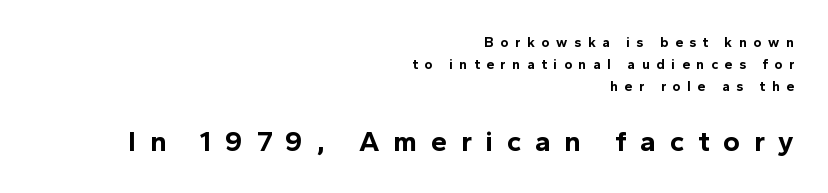
{"serif": "no", "italic": "no", "bold": "yes", "weight": "bold", "width": "normal", "x_height": "medium", "monospaced": "no", "underline": "no", "align": "right", "line_spacing": "normal", "line_spacing_ratio": 1.58, "letter_spacing": "wide", "letter_spacing_em": 0.47, "larger_block": "second", "size_ratio": 2.07, "glyph_px": 29}
